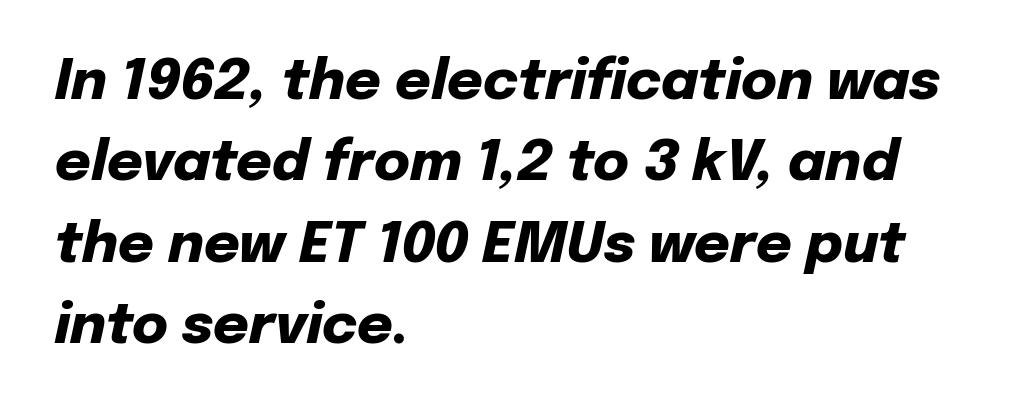
Q: Is the text bold? A: Yes.
Q: Is the text italic (slanted)? A: Yes, it leans right by about 12 degrees.
Q: Is the text underlined? A: No.
Q: How is the paragraph aligned? A: Left-aligned.
Q: Is the spacing between letters normal or unusually wide? A: Normal.
Q: Is the spacing between lines tight, normal or loose? A: Normal.
Q: Width (condensed, normal, or wide)? A: Normal.
Q: Stroke contrast? A: Low.
Q: x-height? A: Medium.
Q: Monospaced? A: No.
